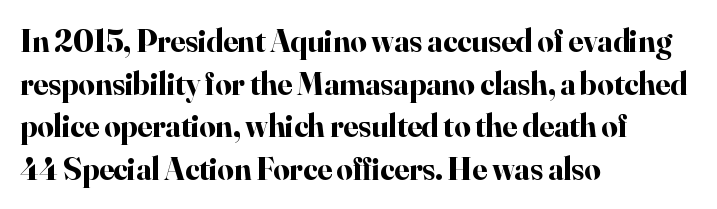
The image shows 32 px bold serif type, upright; set left-aligned, normal line spacing (1.33x), normal letter spacing, not underlined; high stroke contrast and a small x-height.
